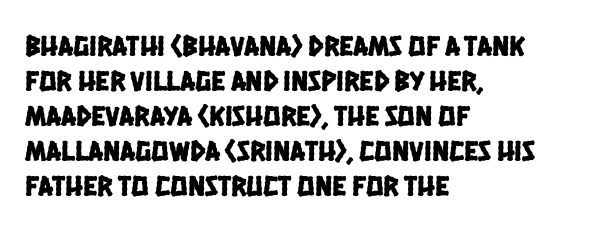
Which margin do the lines hug? The left one — the right edge is uneven. Compared with typical body copy, the letter spacing here is the same. Letters rest on an invisible, unmarked baseline. The passage shown is typeset with a sans-serif family. Do the characters align in a grid? No, the font is proportional.
